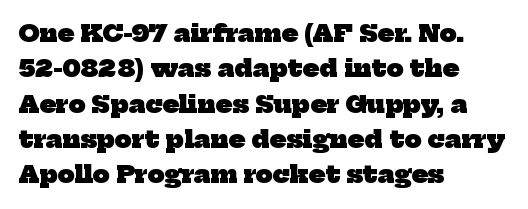
Nobody drew a line under any word here. If you drew a ruler down the left edge, every line would touch it. Is the type bold? Yes — the strokes are clearly thick and heavy. The tracking reads as untouched default to a designer's eye. Rows of type keep a routine distance in the vertical direction.
